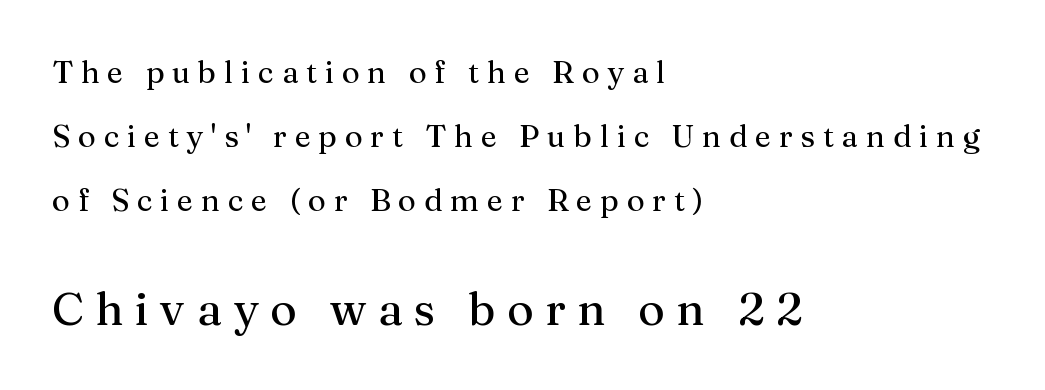
Q: Is the text bold? A: No.
Q: Is the text italic (slanted)? A: No, it is upright.
Q: Is the typeface a serif or a sans-serif typeface? A: Serif.
Q: Is the text underlined? A: No.
Q: How is the paragraph aligned? A: Left-aligned.
Q: Is the spacing between letters normal or unusually wide? A: Unusually wide.
Q: Is the spacing between lines tight, normal or loose? A: Loose.
Q: Which block of text is set in a larger size, the first (top) or the second (bottom)? A: The second (bottom) one.
Q: Width (condensed, normal, or wide)? A: Normal.
Q: Stroke contrast? A: Medium.
Q: x-height? A: Medium.
Q: Monospaced? A: No.
